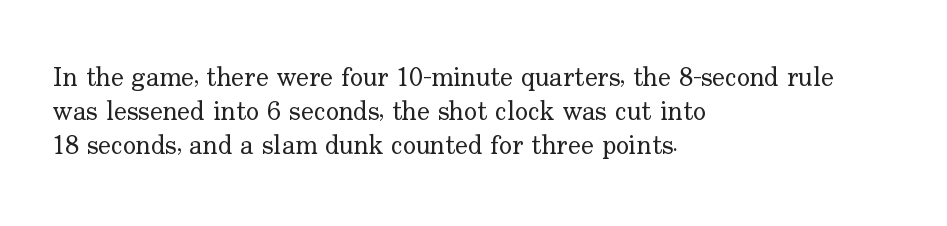
The image shows 27 px text type, upright; set left-aligned, normal line spacing (1.26x), normal letter spacing, not underlined.
